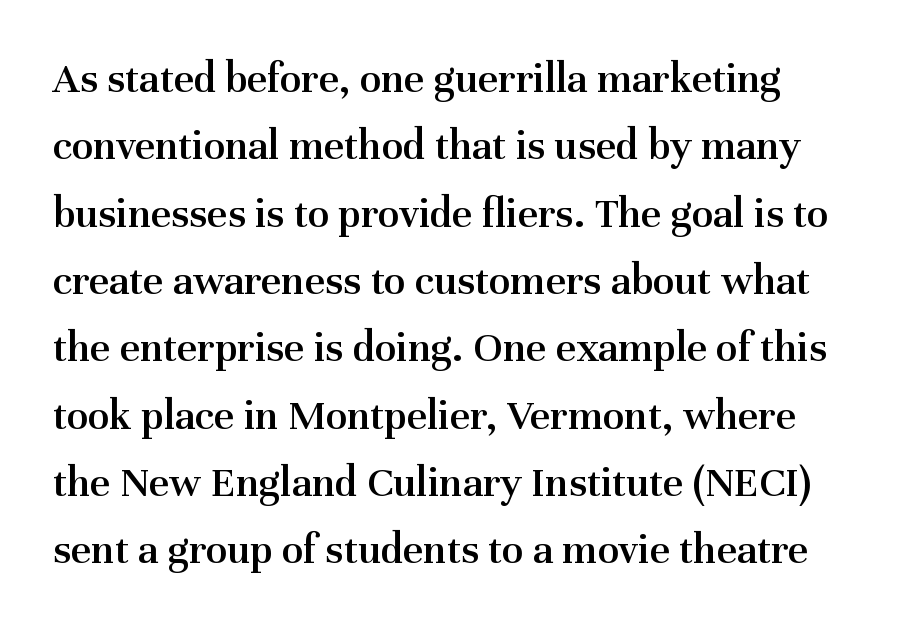
Q: Is the text bold? A: Semi-bold.
Q: Is the text italic (slanted)? A: No, it is upright.
Q: Is the typeface a serif or a sans-serif typeface? A: Serif.
Q: Is the text underlined? A: No.
Q: Is the spacing between letters normal or unusually wide? A: Normal.
Q: Is the spacing between lines tight, normal or loose? A: Normal.
Q: Width (condensed, normal, or wide)? A: Normal.
Q: Stroke contrast? A: Medium.
Q: x-height? A: Medium.
Q: Monospaced? A: No.
